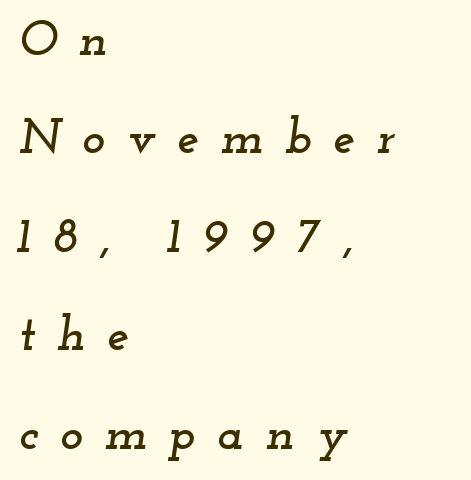
Widely set lines give the paragraph a tall, airy silhouette. The strip under each line holds only bare page. Is this a fixed-width face? No — the glyphs have proportional, varying widths. The letters are spread apart with noticeably loose tracking.
